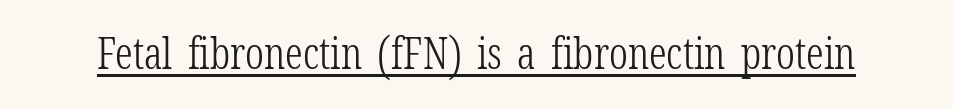
Note the varied advance widths — an 'i' is clearly narrower than an 'm'. A serif font was chosen for this passage. There is no visible air inserted between adjacent glyphs. Stems here are at most as thick as an everyday book face. It's the straight-up-and-down kind of type. What decoration does the sample have? An underline.
